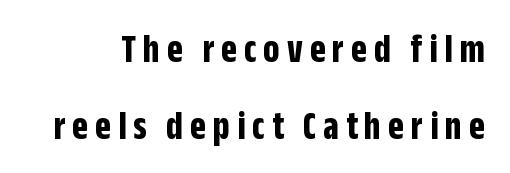
The sample has been set heavy, in full bold. Does the lettering tilt? It doesn't — this is upright. Think of a printed novel: that variable character pitch is what you see here. The area under the type is left untouched. You can tell from the bare stems that sans-serif type was used.
